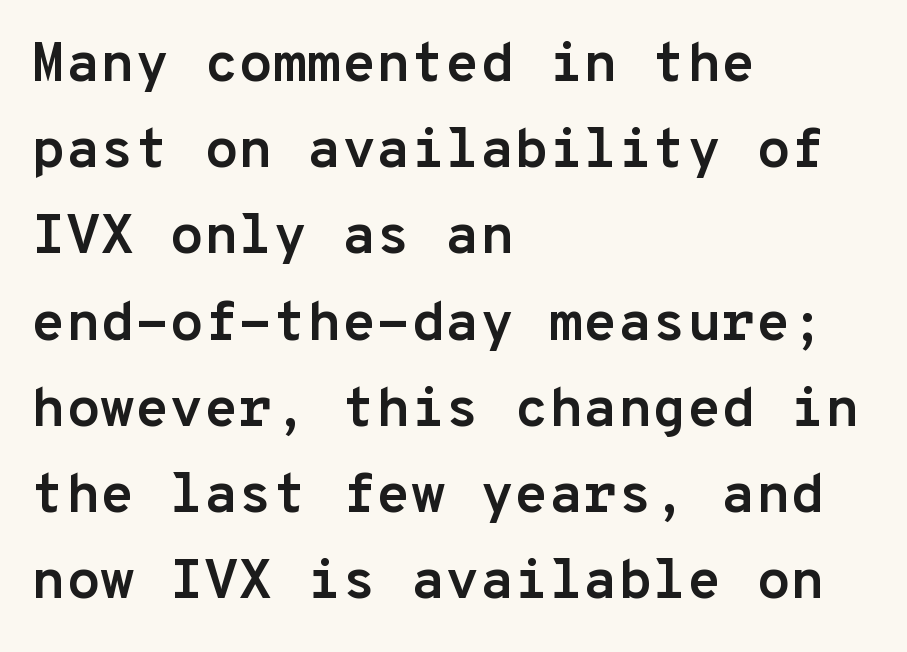
Fixed-width glyphs throughout — classic coding-font behaviour. Short and long lines alike share a common starting point at left. Nobody touched the tracking dial on this one. I'd describe the lettering as bold — thick and assertive. The area under the type is left untouched.
